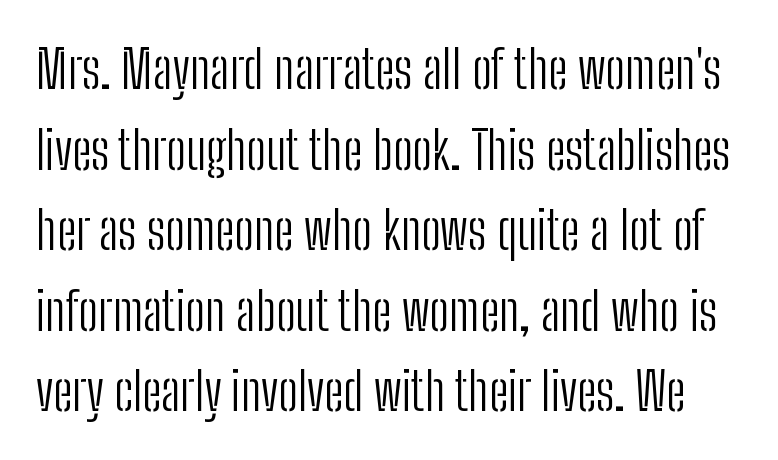
Think of a printed novel: that variable character pitch is what you see here. Stroke terminals: plain, sans-serif. Every stem runs plumb, perpendicular to the baseline. You could call the tracking neutral — neither tight nor loose. Each stroke keeps to a modest, everyday thickness or less. The gap between lines stays unmarked.
